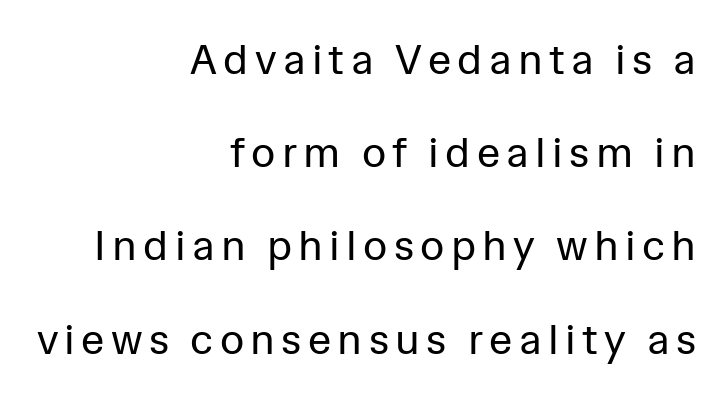
Letterform terminals end flat and unadorned throughout the passage. Each letter keeps its own natural width here, so spacing adapts to shape. No extra ink here — the face is not bold. The setting favours the right margin, as signatures and pull-quotes sometimes do. Each new line begins a long way beneath the previous one.
